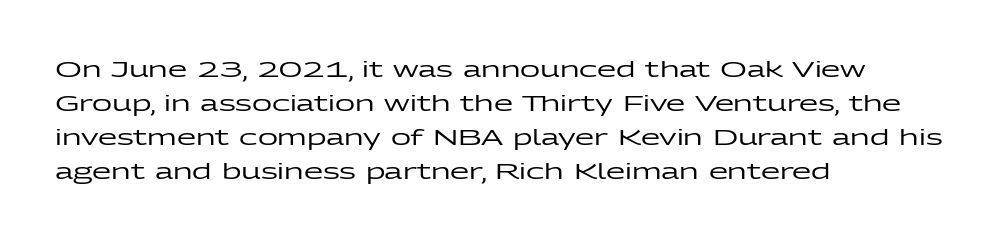
Q: Is the text italic (slanted)? A: No, it is upright.
Q: Is the text underlined? A: No.
Q: How is the paragraph aligned? A: Left-aligned.
Q: Is the spacing between letters normal or unusually wide? A: Normal.
Q: Is the spacing between lines tight, normal or loose? A: Normal.
